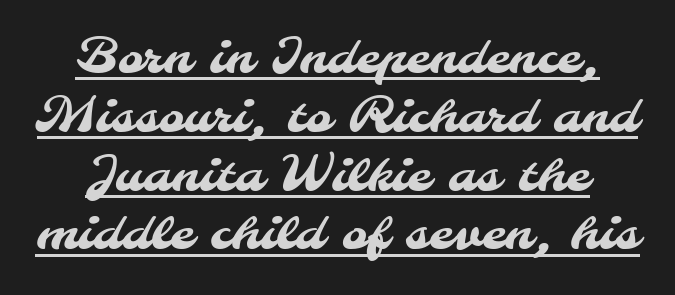
The image shows 49 px sans-serif type; set centered, line spacing 1.2x, normal letter spacing, underlined; medium stroke contrast and a small x-height.
